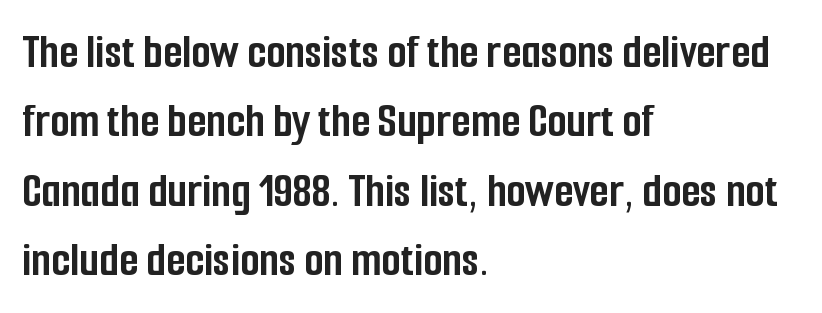
The image shows 50 px semibold, condensed sans-serif type, upright; set left-aligned, normal line spacing (1.39x), normal letter spacing, not underlined; low stroke contrast and a medium x-height.
